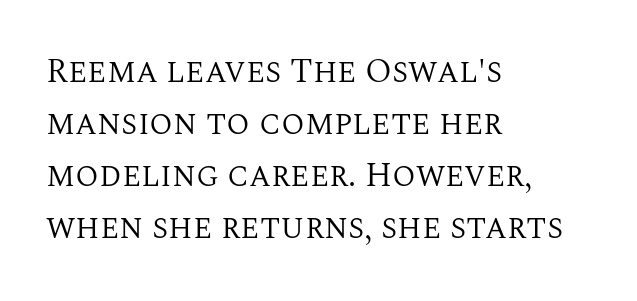
The space beneath each line is pristine and unruled. The face looks like a standard text weight, possibly lighter. Tracking value appears to be zero — textbook default spacing. Unlike italic type, these characters show no tilt at all. The paragraph shown leans on its left margin. Spacing verdict: proportional, widths tailored to each character.
